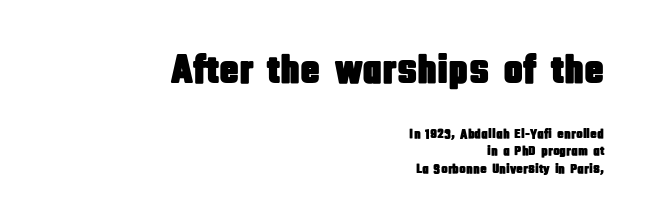
Q: Is the text italic (slanted)? A: No, it is upright.
Q: Is the typeface a serif or a sans-serif typeface? A: Sans-serif.
Q: Is the text underlined? A: No.
Q: How is the paragraph aligned? A: Right-aligned.
Q: Is the spacing between letters normal or unusually wide? A: Normal.
Q: Which block of text is set in a larger size, the first (top) or the second (bottom)? A: The first (top) one.
Q: Width (condensed, normal, or wide)? A: Condensed.
Q: Stroke contrast? A: Low.
Q: x-height? A: Large.
Q: Monospaced? A: No.
